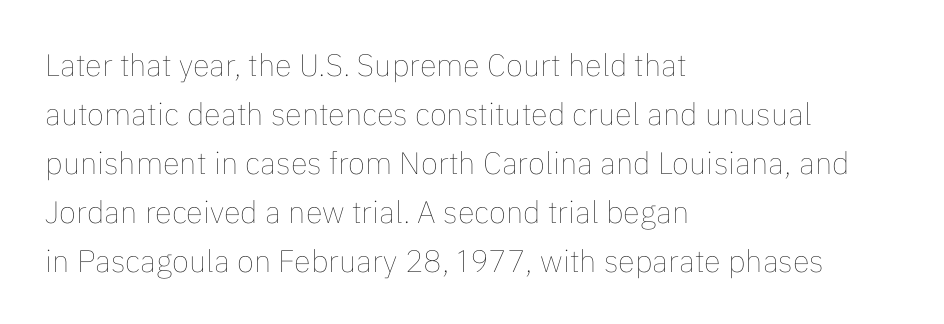
Q: Is the text bold? A: No.
Q: Is the text italic (slanted)? A: No, it is upright.
Q: Is the text underlined? A: No.
Q: How is the paragraph aligned? A: Left-aligned.
Q: Is the spacing between letters normal or unusually wide? A: Normal.
Q: Is the spacing between lines tight, normal or loose? A: Normal.
Q: Width (condensed, normal, or wide)? A: Normal.
Q: Stroke contrast? A: Low.
Q: x-height? A: Medium.
Q: Monospaced? A: No.
